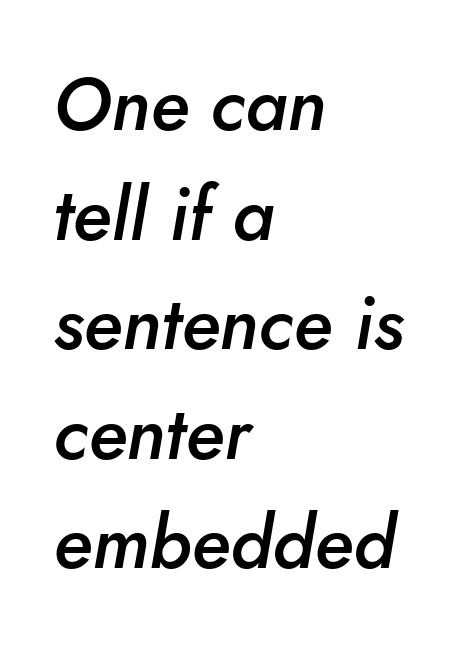
{"italic": "yes", "lean": "right", "slant_degrees": 10, "bold": "semi", "weight": "semibold", "width": "normal", "stroke_contrast": "low", "x_height": "small", "monospaced": "no", "underline": "no", "align": "left", "line_spacing": "normal", "line_spacing_ratio": 1.48, "letter_spacing": "normal", "letter_spacing_em": 0.0, "glyph_px": 74}
